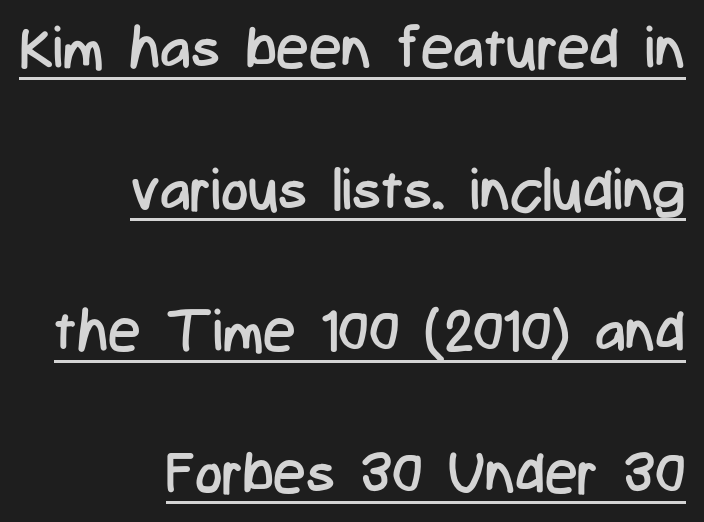
{"serif": "no", "italic": "no", "bold": "no", "weight": "regular", "width": "condensed", "stroke_contrast": "low", "x_height": "medium", "monospaced": "no", "underline": "yes", "align": "right", "line_spacing": "loose", "line_spacing_ratio": 2.44, "letter_spacing": "normal", "letter_spacing_em": 0.0, "glyph_px": 58}
